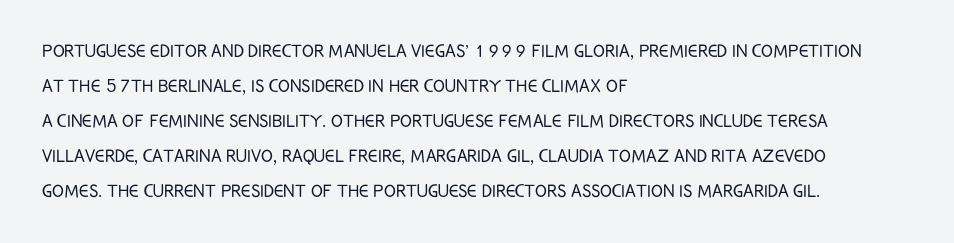
The image shows 22 px text type, upright; set left-aligned, normal line spacing (1.59x), normal letter spacing, not underlined.
